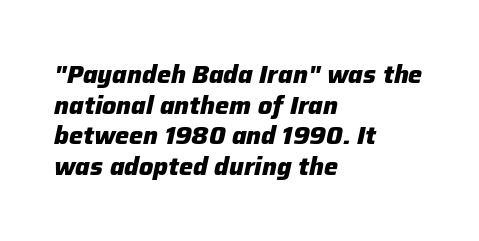
The image shows 25 px bold type, italic (leaning right); set left-aligned, line spacing 1.23x, normal letter spacing, not underlined.
